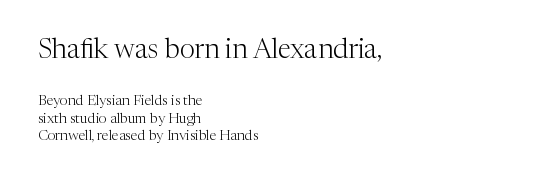
Scale decreases going downward across the two blocks. Honestly, the row spacing looks completely unremarkable. Posture: upright roman. The paragraph shown leans on its left margin. The baseline area is clear. The font is comparable to plain body text, perhaps lighter.
